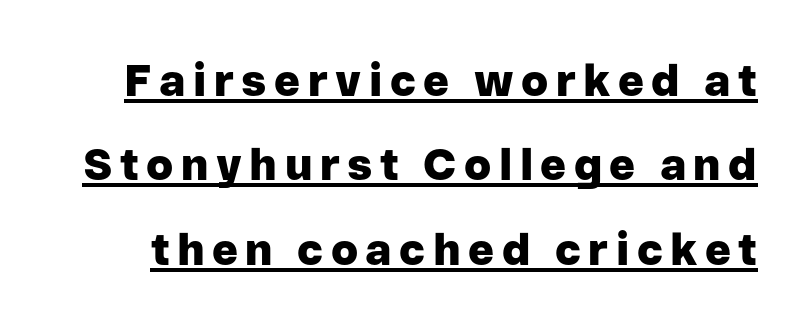
The image shows 44 px heavy sans-serif type, upright; set loose line spacing (1.92x), underlined; low stroke contrast and a medium x-height.
